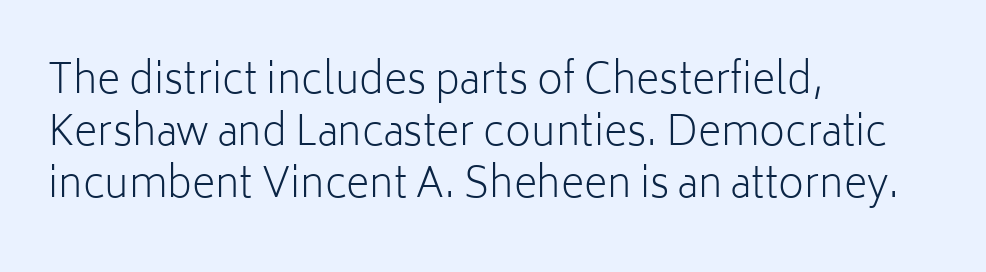
The image shows 40 px light sans-serif type, upright; set left-aligned, normal line spacing (1.3x), normal letter spacing, not underlined; low stroke contrast and a medium x-height.
